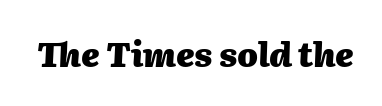
The image shows 33 px heavy type, italic (leaning right); set normal letter spacing, not underlined; medium stroke contrast and a medium x-height.
